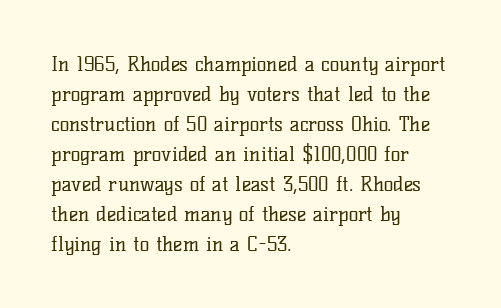
{"italic": "no", "bold": "no", "underline": "no", "align": "left", "line_spacing": "normal", "line_spacing_ratio": 1.5, "letter_spacing": "normal", "letter_spacing_em": 0.0, "glyph_px": 20}
